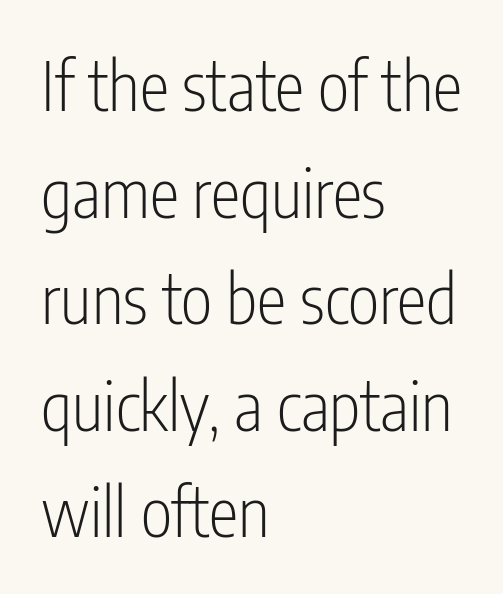
The letterforms sit shoulder to shoulder at normal distance. The specimen omits any rule beneath the text block's lines. Is this a sans? Yes — the strokes have no serifs. The block of text has a typical density, with ordinary space between rows. Stem width sits at or under what a default text font uses. Each letter keeps its own natural width here, so spacing adapts to shape.
